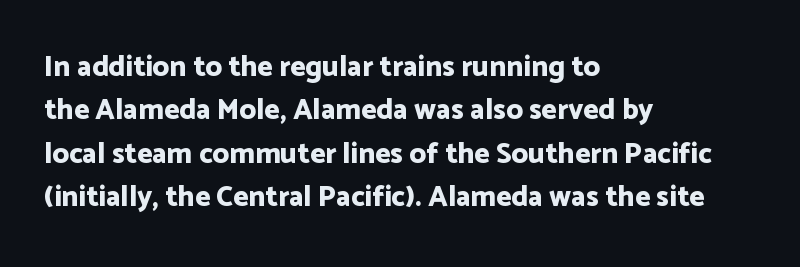
The image shows 29 px bold sans-serif type, upright; set left-aligned, normal line spacing (1.5x), normal letter spacing, not underlined; low stroke contrast and a medium x-height.
